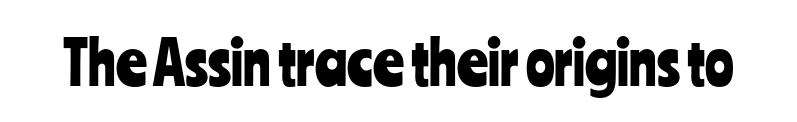
The image shows 60 px condensed sans-serif type, upright; set normal letter spacing, not underlined; low stroke contrast and a medium x-height.
